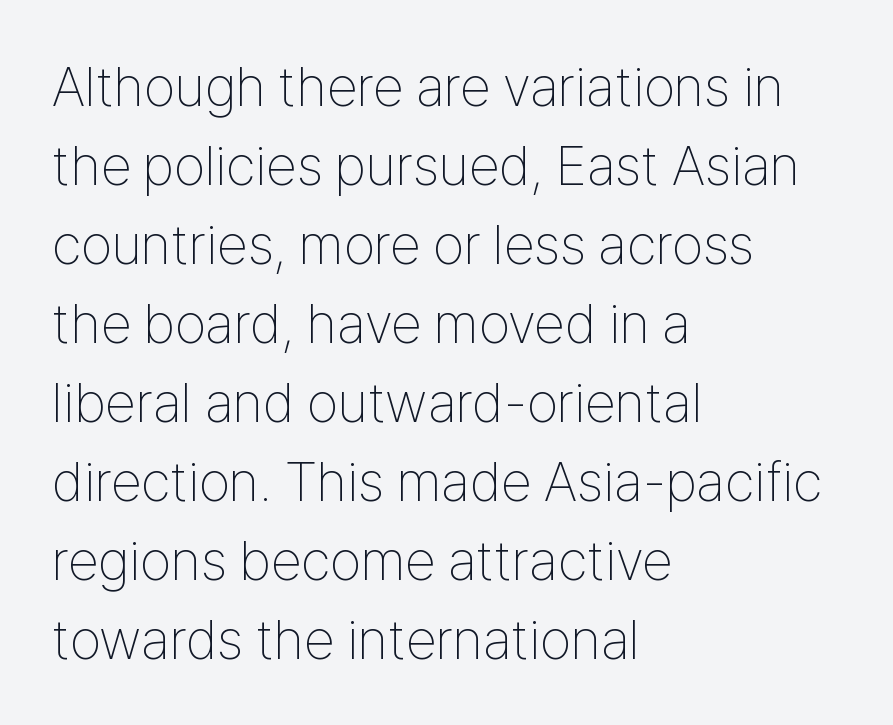
The image shows 56 px thin, condensed sans-serif type, upright; set left-aligned, normal line spacing (1.41x), normal letter spacing, not underlined; low stroke contrast and a medium x-height.
